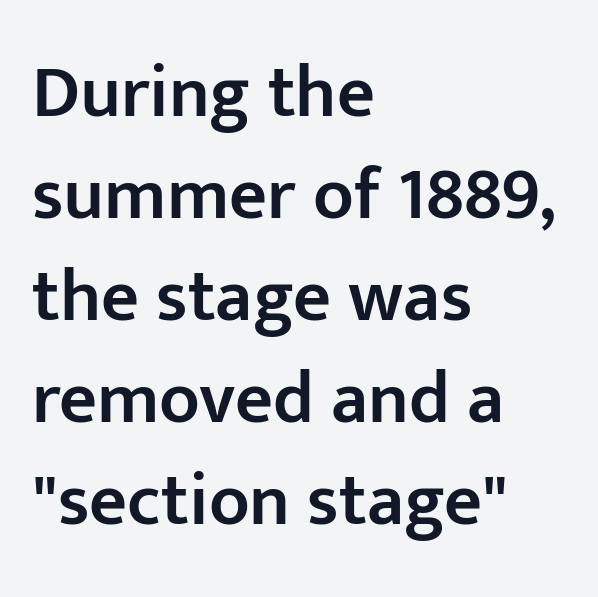
The image shows 74 px semibold sans-serif type, upright; set left-aligned, normal line spacing (1.38x), normal letter spacing, not underlined; low stroke contrast and a medium x-height.
